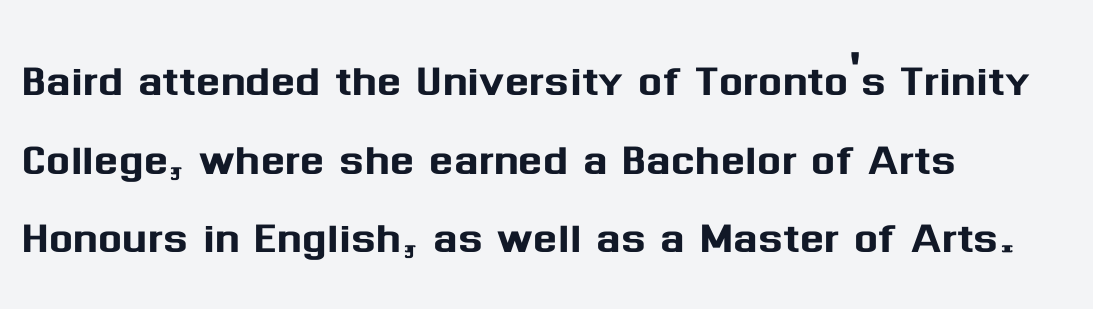
{"serif": "no", "italic": "no", "width": "normal", "stroke_contrast": "medium", "x_height": "medium", "monospaced": "no", "underline": "no", "align": "left", "line_spacing": "normal", "line_spacing_ratio": 1.38, "letter_spacing": "normal", "letter_spacing_em": 0.0, "glyph_px": 57}
